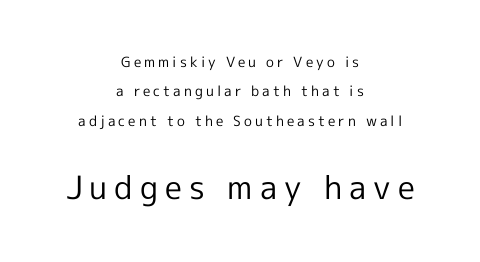
Each letter keeps its own natural width here, so spacing adapts to shape. Letters rest on an invisible, unmarked baseline. The letters stand straight up with perfectly vertical stems. No feet cap the strokes, marking this as sans-serif type. The tracking jumps out immediately: characters are airy and widely separated. Quick note: interline space is abundant.
